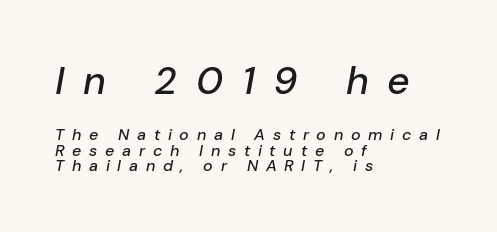
The image shows 39 px text type, italic (leaning right); set left-aligned, tight line spacing (0.97x), unusually wide letter spacing (+0.48 em), not underlined; the first (top) block is 2.44x larger; low stroke contrast and a medium x-height.
